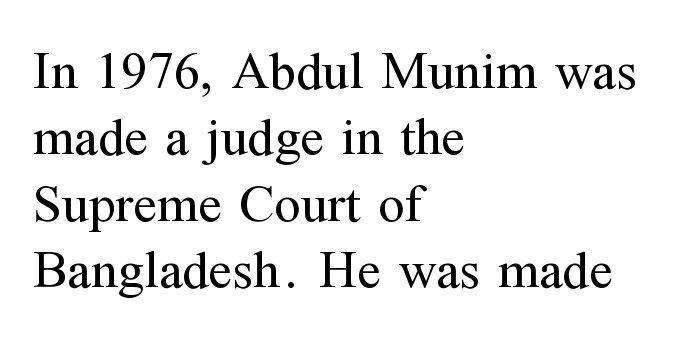
These glyphs show unthickened strokes, regular width or finer. This rendering uses left alignment, leaving the right contour irregular. This rendering leaves character spacing at its baseline value. Each letter keeps its own natural width here, so spacing adapts to shape. Typographically, this falls in the serif category.
